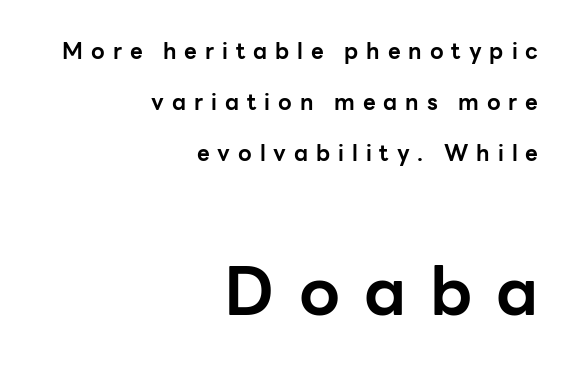
Q: Is the text bold? A: Yes.
Q: Is the text italic (slanted)? A: No, it is upright.
Q: Is the typeface a serif or a sans-serif typeface? A: Sans-serif.
Q: Is the text underlined? A: No.
Q: How is the paragraph aligned? A: Right-aligned.
Q: Is the spacing between letters normal or unusually wide? A: Unusually wide.
Q: Is the spacing between lines tight, normal or loose? A: Loose.
Q: Which block of text is set in a larger size, the first (top) or the second (bottom)? A: The second (bottom) one.
Q: Width (condensed, normal, or wide)? A: Normal.
Q: Stroke contrast? A: Low.
Q: x-height? A: Medium.
Q: Monospaced? A: No.
